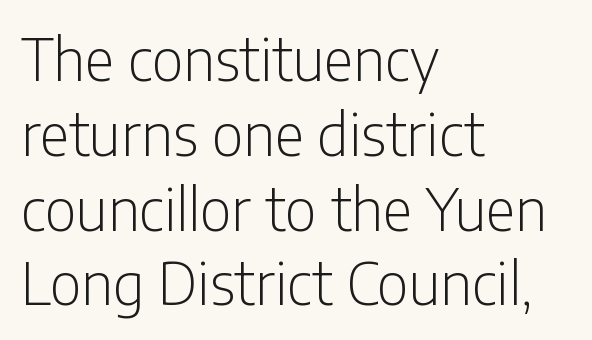
Weight: in the light-to-regular range. Compared with a centered layout, this one pins lines to the left instead. Does the leading feel generous? No, just average. The font's upright variant was chosen for this text. You could not count columns in this text — the font is proportionally spaced.
